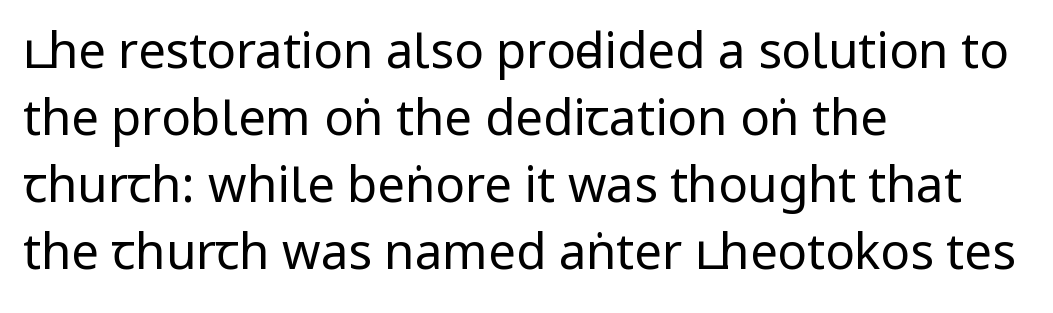
Unbolded letterforms with no extra heft. Type without underlining. Normally led — the rows are evenly, conventionally spaced. Check where the strokes stop: nothing finishes them off — pure sans. Do the letters lean? They stand straight. Varying glyph widths throughout — classic text-font behaviour.
